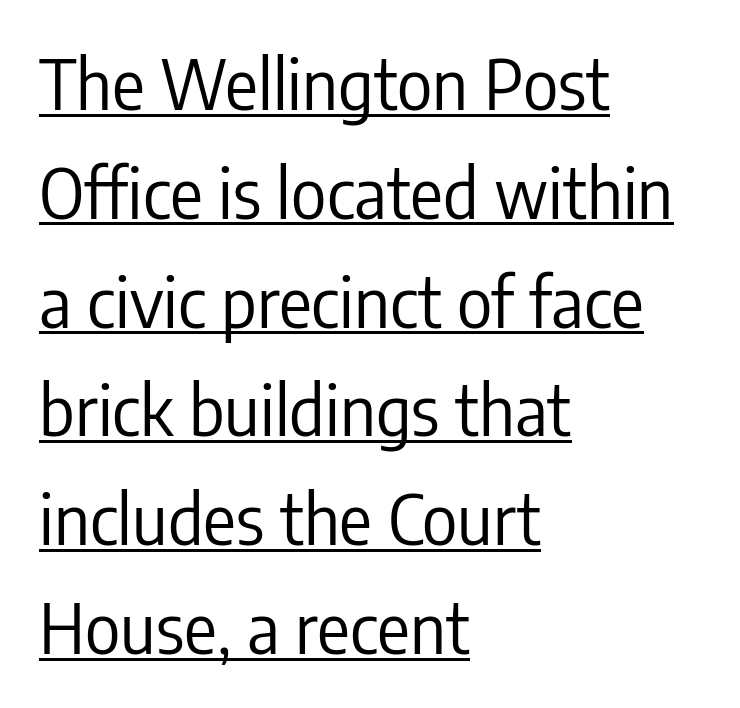
{"serif": "no", "italic": "no", "bold": "no", "weight": "regular", "width": "condensed", "stroke_contrast": "low", "x_height": "medium", "monospaced": "no", "underline": "yes", "align": "left", "line_spacing": "normal", "line_spacing_ratio": 1.6, "letter_spacing": "normal", "letter_spacing_em": 0.0, "glyph_px": 68}
